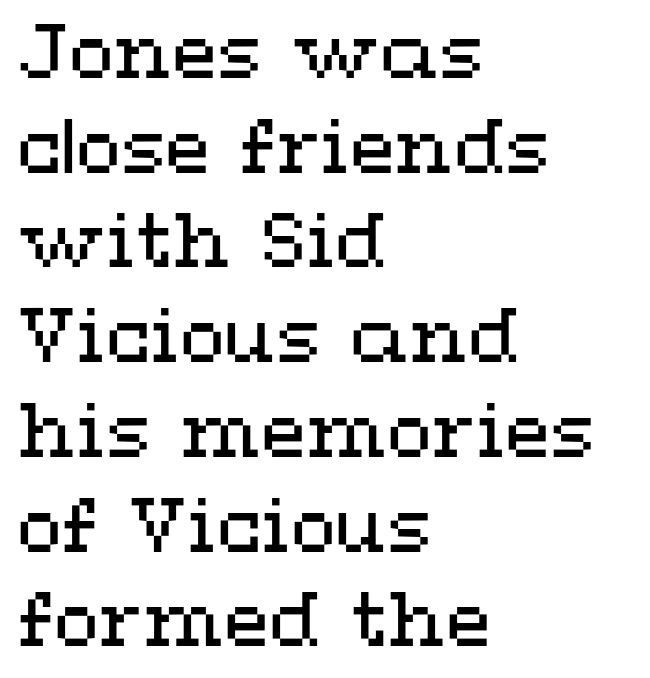
The image shows 74 px regular-weight, wide type, upright; set left-aligned, normal line spacing (1.28x), normal letter spacing, not underlined; medium stroke contrast and a medium x-height.
